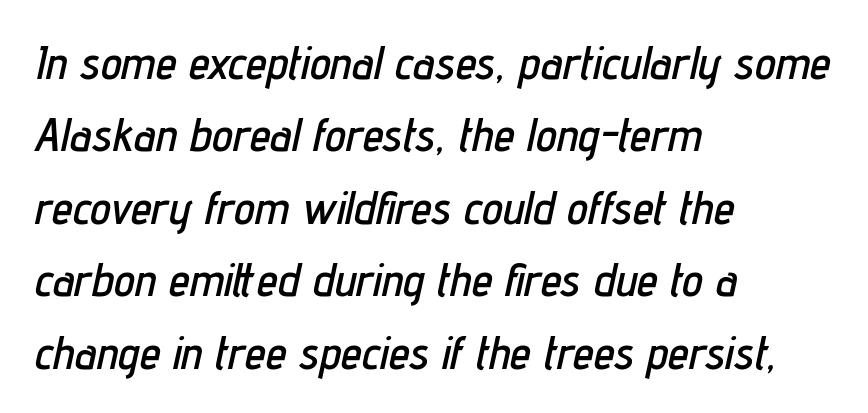
Here the designer chose a conventional face with non-uniform glyph widths. These lines keep a tight, regular rhythm from letter to letter. If you measured baseline to baseline, you'd find a middling distance. Reading down the block, your eye returns to a fixed left position each line.
